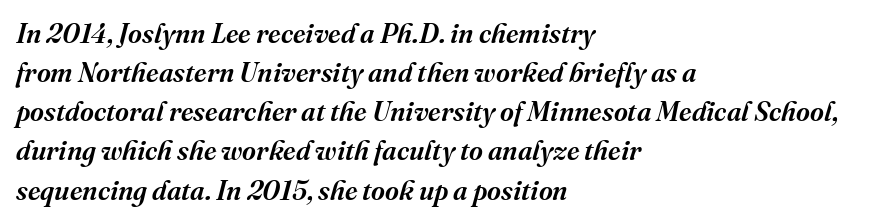
The image shows 27 px text type, italic (leaning right); set left-aligned, normal line spacing (1.45x), normal letter spacing, not underlined.
